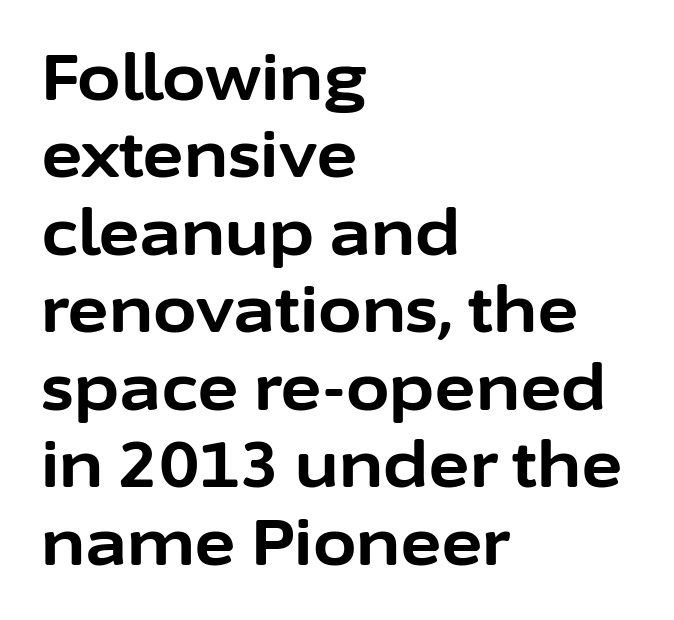
Serif or sans? Sans — the stroke terminals are bare. Heavy-handed strokes throughout: this text is bold. Horizontal alignment here is leftward, the default for most running prose. Here the glyphs are tracked normally, forming tight word shapes. The passage shown is not underscored anywhere.
